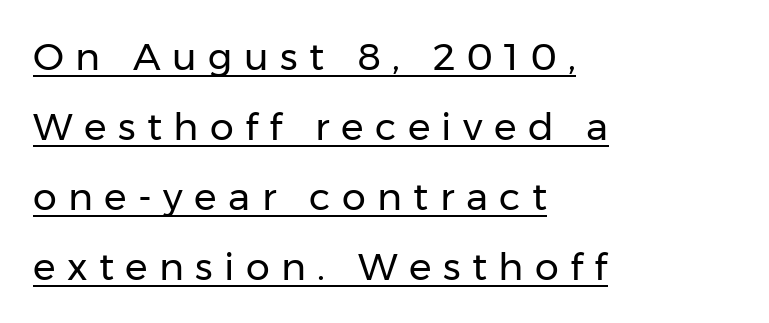
The typeface chosen for these lines omits serifs. The font's upright variant was chosen for this text. The sample's only ornament is a line tracing under the words. How are the letters spaced? Widely, with obvious added tracking.
